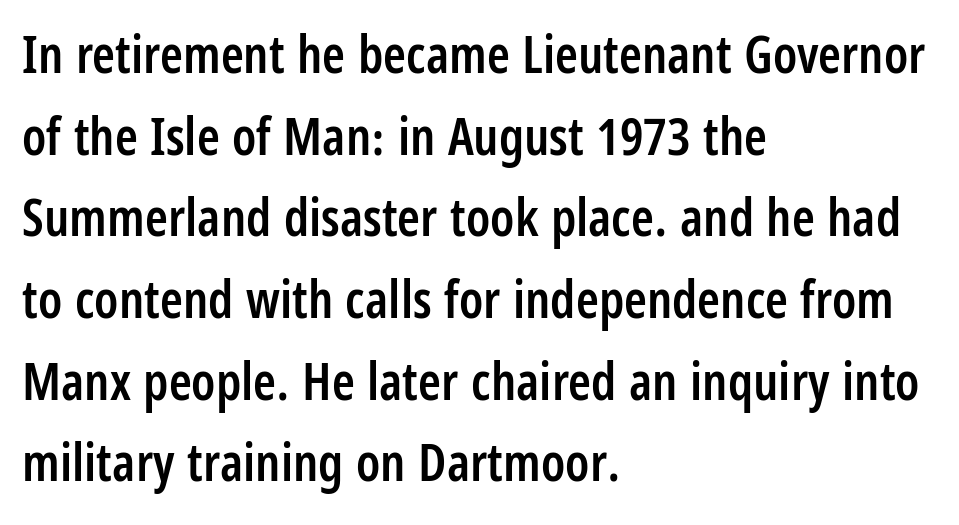
{"serif": "no", "italic": "no", "bold": "semi", "weight": "semibold", "width": "condensed", "stroke_contrast": "low", "x_height": "large", "monospaced": "no", "underline": "no", "align": "left", "line_spacing": "normal", "line_spacing_ratio": 1.57, "letter_spacing": "normal", "letter_spacing_em": 0.0, "glyph_px": 52}
